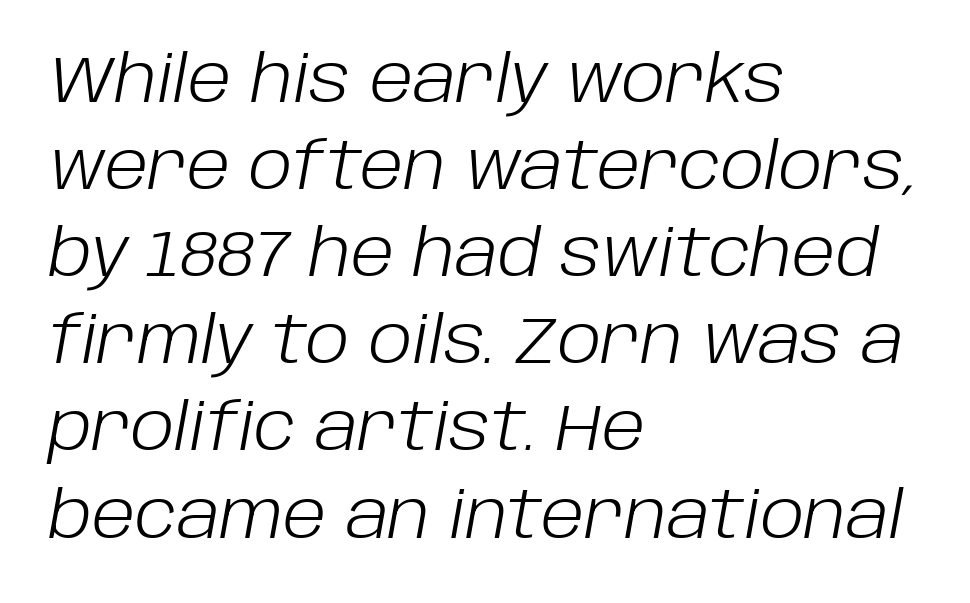
Q: Is the text bold? A: No.
Q: Is the text italic (slanted)? A: Yes, it leans right by about 10 degrees.
Q: Is the text underlined? A: No.
Q: How is the paragraph aligned? A: Left-aligned.
Q: Is the spacing between letters normal or unusually wide? A: Normal.
Q: Is the spacing between lines tight, normal or loose? A: Normal.
Q: Width (condensed, normal, or wide)? A: Normal.
Q: Stroke contrast? A: Low.
Q: x-height? A: Large.
Q: Monospaced? A: No.
